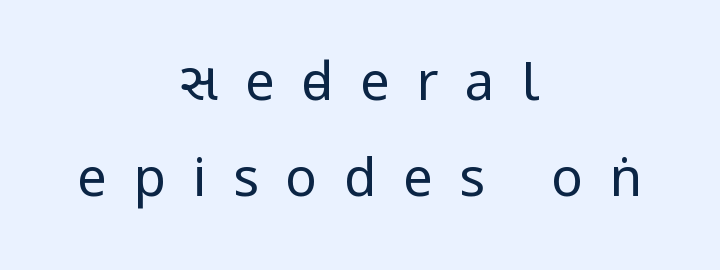
Q: Is the text bold? A: No.
Q: Is the text italic (slanted)? A: No, it is upright.
Q: Is the typeface a serif or a sans-serif typeface? A: Sans-serif.
Q: Is the text underlined? A: No.
Q: How is the paragraph aligned? A: Centered.
Q: Is the spacing between letters normal or unusually wide? A: Unusually wide.
Q: Width (condensed, normal, or wide)? A: Condensed.
Q: Stroke contrast? A: Low.
